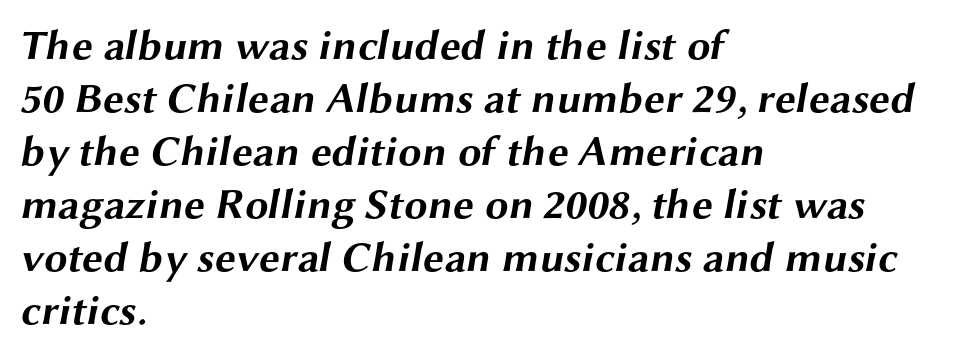
The type is set solid horizontally, with unmodified tracking. The face used here is a sans, in the tradition of grotesques and geometrics. Underlining? Definitely not there. Spacing verdict: proportional, widths tailored to each character. How would I describe the line gaps? Plain and ordinary. Strong, thick strokes mark this as bold type.
